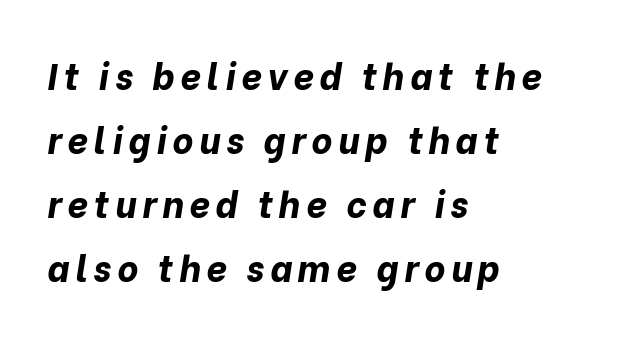
Q: Is the text bold? A: Yes.
Q: Is the text italic (slanted)? A: Yes, it leans right by about 10 degrees.
Q: Is the text underlined? A: No.
Q: How is the paragraph aligned? A: Left-aligned.
Q: Width (condensed, normal, or wide)? A: Normal.
Q: Stroke contrast? A: Low.
Q: x-height? A: Medium.
Q: Monospaced? A: No.
